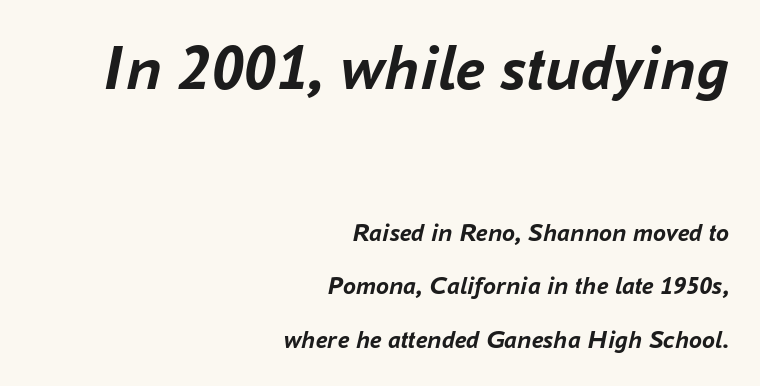
You could not count columns in this text — the font is proportionally spaced. The passage shown is not underscored anywhere. One-word summary of the alignment: right. The passage shown has conventional tracking throughout. The rendering uses a large line-height, opening up the rows.
